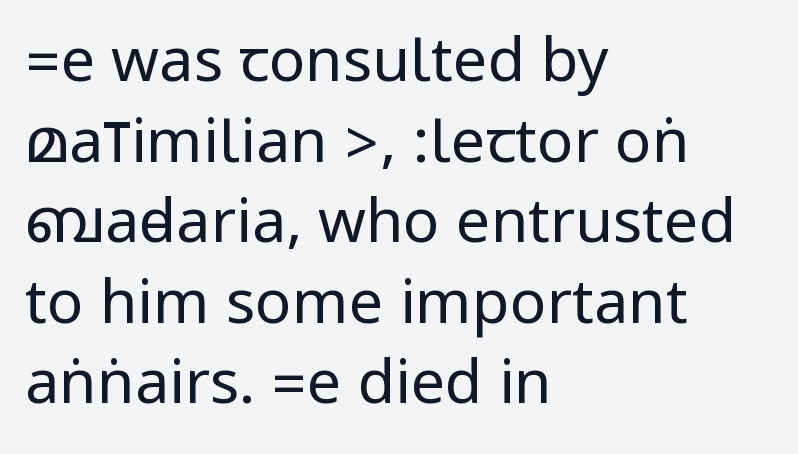
{"serif": "no", "italic": "no", "bold": "no", "weight": "regular", "width": "condensed", "stroke_contrast": "low", "underline": "no", "align": "left", "line_spacing": "normal", "line_spacing_ratio": 1.32, "letter_spacing": "normal", "letter_spacing_em": 0.0, "glyph_px": 61}
